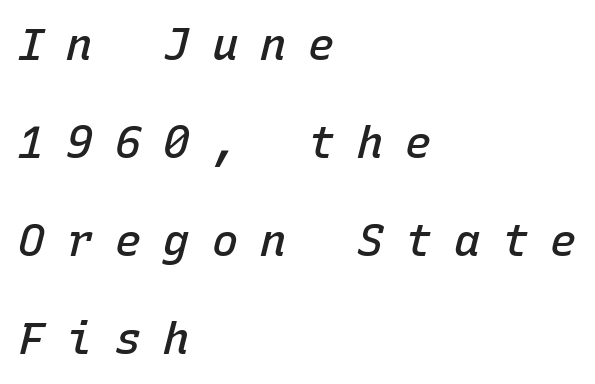
Q: Is the text bold? A: Semi-bold.
Q: Is the text italic (slanted)? A: Yes, it leans right by about 15 degrees.
Q: Is the text underlined? A: No.
Q: How is the paragraph aligned? A: Left-aligned.
Q: Is the spacing between letters normal or unusually wide? A: Unusually wide.
Q: Is the spacing between lines tight, normal or loose? A: Loose.
Q: Width (condensed, normal, or wide)? A: Normal.
Q: Stroke contrast? A: Low.
Q: x-height? A: Medium.
Q: Monospaced? A: Yes.
